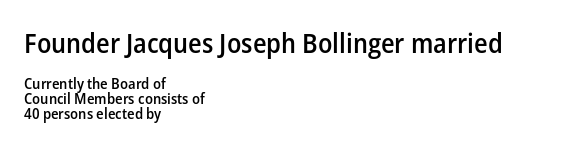
{"italic": "no", "bold": "semi", "underline": "no", "align": "left", "line_spacing": "tight", "line_spacing_ratio": 1.01, "letter_spacing": "normal", "letter_spacing_em": 0.0, "larger_block": "first", "size_ratio": 1.8, "glyph_px": 27}
